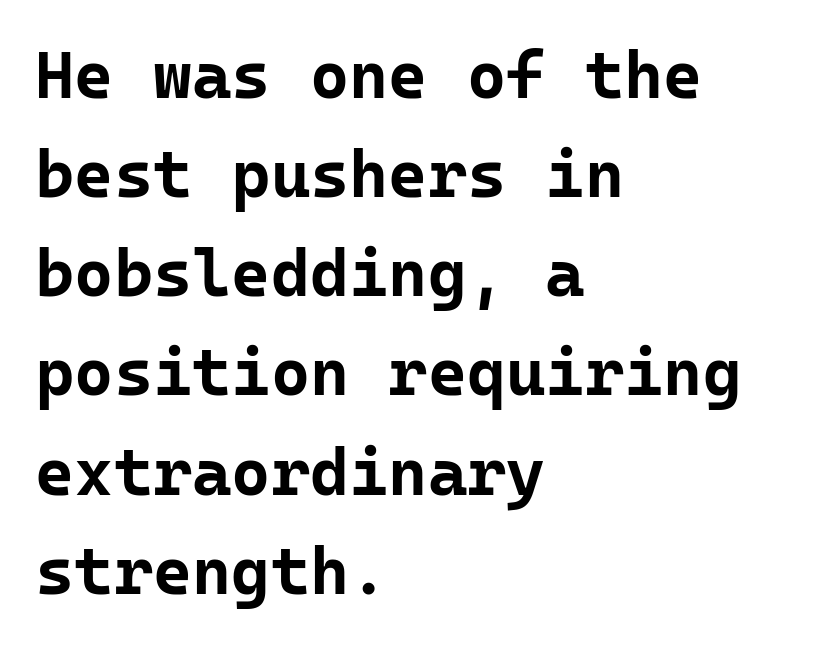
{"serif": "no", "italic": "no", "bold": "yes", "weight": "bold", "width": "normal", "stroke_contrast": "low", "x_height": "medium", "monospaced": "yes", "underline": "no", "align": "left", "line_spacing": "normal", "line_spacing_ratio": 1.48, "letter_spacing": "normal", "letter_spacing_em": 0.0, "glyph_px": 67}
